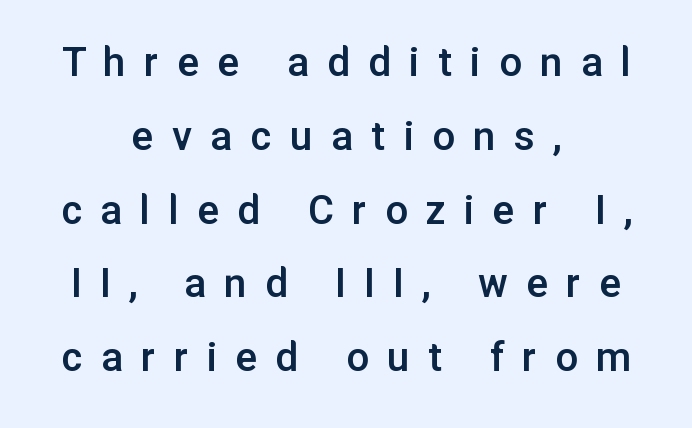
The image shows 45 px semibold sans-serif type, upright; set centered, normal line spacing (1.64x), unusually wide letter spacing (+0.41 em), not underlined; low stroke contrast and a medium x-height.
